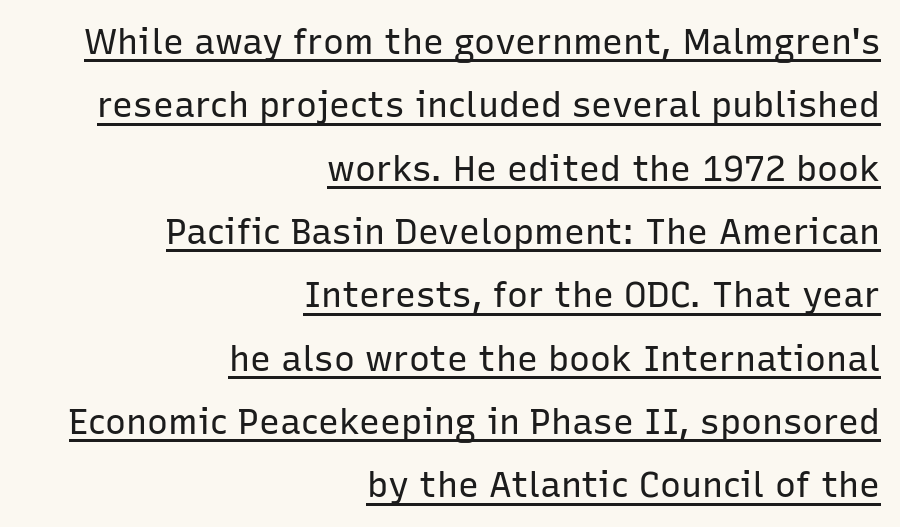
{"serif": "no", "italic": "no", "bold": "no", "weight": "regular", "width": "normal", "stroke_contrast": "low", "x_height": "medium", "monospaced": "no", "underline": "yes", "align": "right", "line_spacing_ratio": 1.81, "letter_spacing": "normal", "letter_spacing_em": 0.0, "glyph_px": 35}
